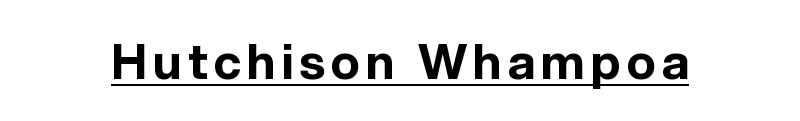
{"serif": "no", "italic": "no", "bold": "yes", "weight": "bold", "width": "normal", "x_height": "medium", "monospaced": "no", "underline": "yes", "glyph_px": 49}
